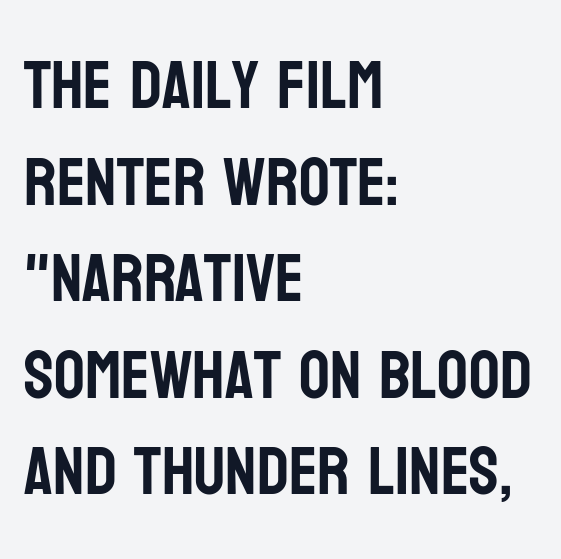
{"serif": "no", "italic": "no", "width": "condensed", "stroke_contrast": "low", "x_height": "large", "monospaced": "no", "underline": "no", "align": "left", "line_spacing": "normal", "line_spacing_ratio": 1.42, "letter_spacing": "normal", "letter_spacing_em": 0.0, "glyph_px": 68}
